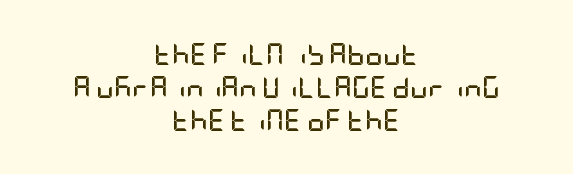
The image shows 22 px bold type, upright; set centered, normal line spacing (1.5x), normal letter spacing, not underlined.
